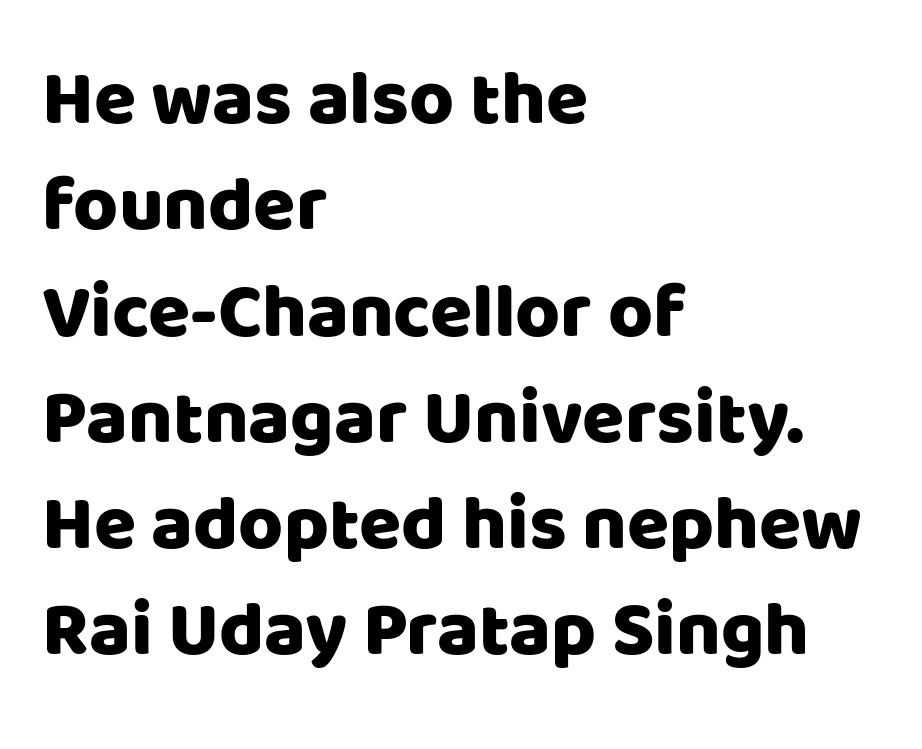
{"serif": "no", "italic": "no", "width": "normal", "stroke_contrast": "low", "x_height": "large", "monospaced": "no", "underline": "no", "align": "left", "line_spacing": "normal", "line_spacing_ratio": 1.38, "letter_spacing": "normal", "letter_spacing_em": 0.0, "glyph_px": 77}
